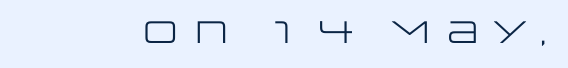
Look at the bottom of the vertical strokes: they stop flat, with no serifs. Nope, not italic — everything's standing straight. Proportional: the letters do not fall into vertical columns. Descenders are the only things crossing below the line. Weight: in the light-to-regular range.
